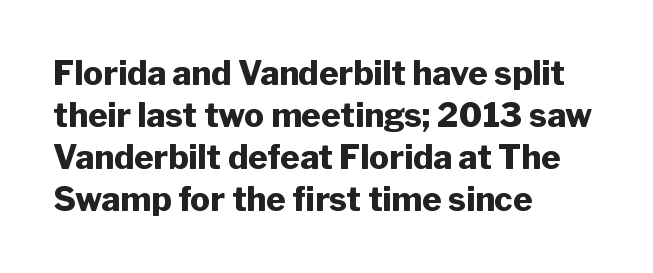
The image shows 33 px heavy sans-serif type, upright; set left-aligned, normal line spacing (1.27x), normal letter spacing, not underlined; low stroke contrast and a medium x-height.
